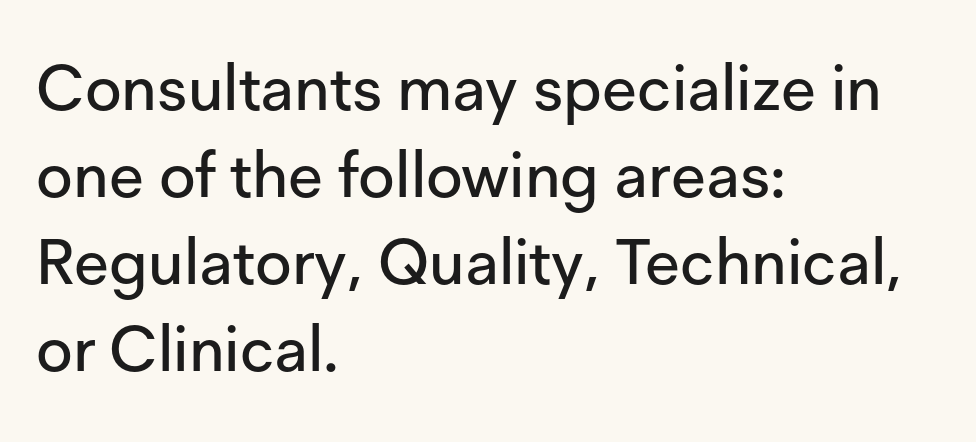
The image shows 63 px sans-serif type, upright; set left-aligned, normal line spacing (1.38x), normal letter spacing, not underlined; low stroke contrast and a medium x-height.
